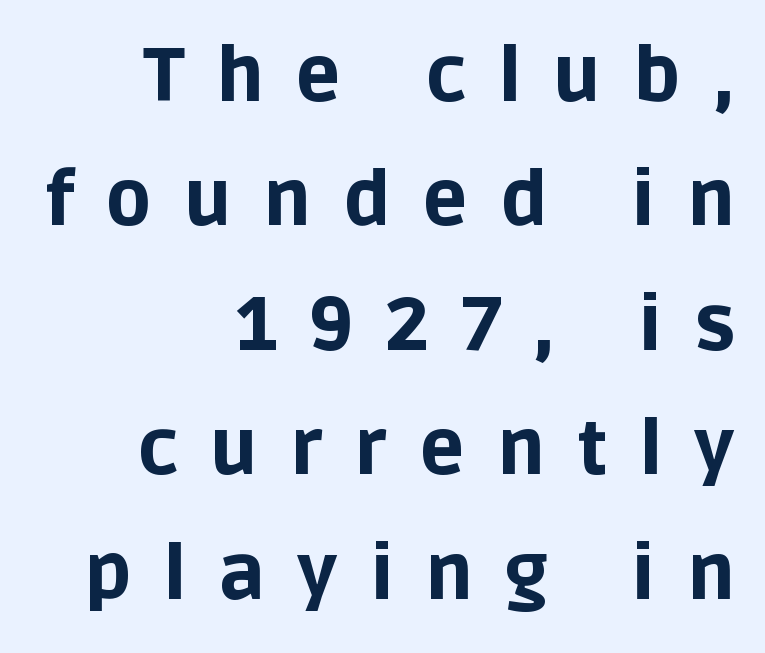
Q: Is the text bold? A: Yes.
Q: Is the text italic (slanted)? A: No, it is upright.
Q: Is the typeface a serif or a sans-serif typeface? A: Sans-serif.
Q: Is the text underlined? A: No.
Q: How is the paragraph aligned? A: Right-aligned.
Q: Is the spacing between letters normal or unusually wide? A: Unusually wide.
Q: Is the spacing between lines tight, normal or loose? A: Normal.
Q: Width (condensed, normal, or wide)? A: Normal.
Q: Stroke contrast? A: Low.
Q: x-height? A: Large.
Q: Monospaced? A: No.
